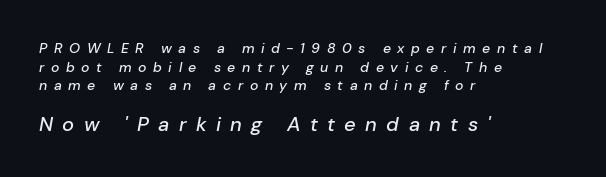
The image shows 20 px text type, italic (leaning right); set left-aligned, normal line spacing (1.33x), unusually wide letter spacing (+0.47 em), not underlined; the second (bottom) block is 1.43x larger.
